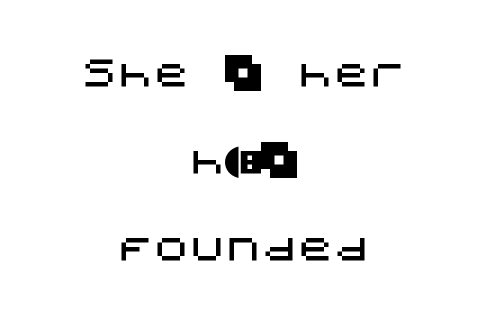
{"serif": "no", "italic": "no", "width": "normal", "stroke_contrast": "medium", "x_height": "large", "underline": "no", "align": "center", "line_spacing": "loose", "line_spacing_ratio": 2.41, "letter_spacing": "normal", "letter_spacing_em": 0.0, "glyph_px": 36}
